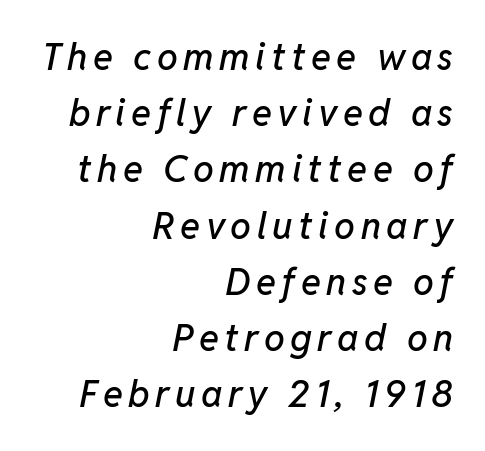
Q: Is the text italic (slanted)? A: Yes, it leans right by about 11 degrees.
Q: Is the text underlined? A: No.
Q: How is the paragraph aligned? A: Right-aligned.
Q: Is the spacing between lines tight, normal or loose? A: Normal.
Q: Width (condensed, normal, or wide)? A: Normal.
Q: Stroke contrast? A: Low.
Q: x-height? A: Medium.
Q: Monospaced? A: No.
